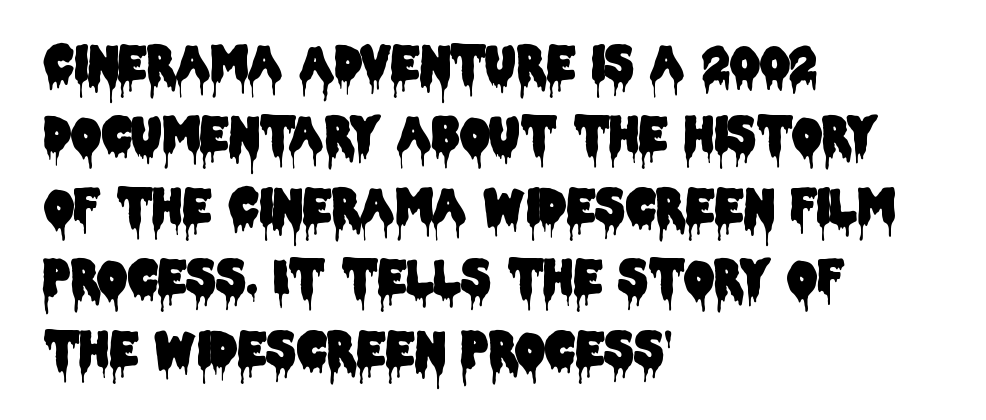
The image shows 47 px condensed sans-serif type, upright; set left-aligned, normal line spacing (1.52x), normal letter spacing, not underlined; low stroke contrast and a large x-height.
